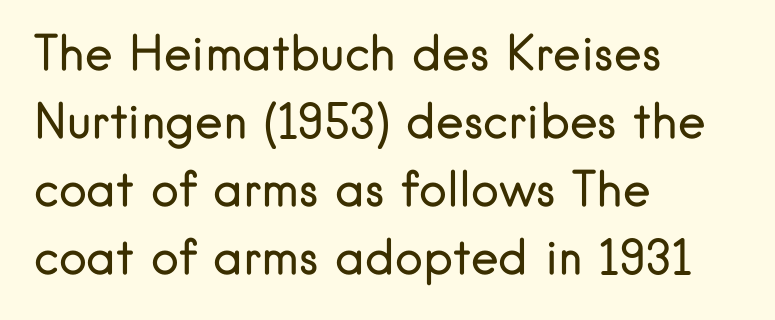
Line starts are locked; line ends wander. These lines are composed in type without serifs. The gaps between neighbouring characters are ordinary and unremarkable. This rendering features lettering with no underline.
